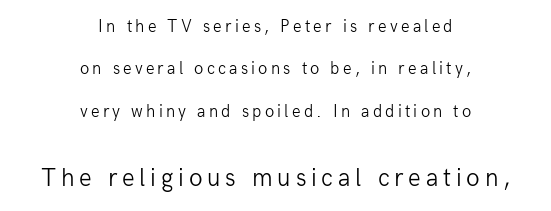
The image shows 25 px text type, upright; set centered, loose line spacing (2.5x), not underlined; the second (bottom) block is 1.47x larger.
